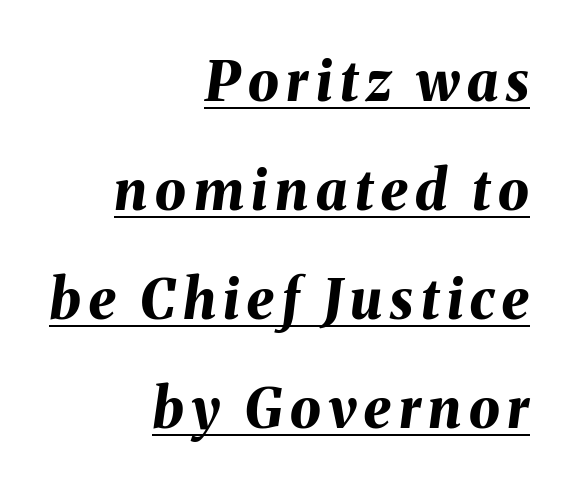
The image shows 55 px bold type, italic (leaning right); set right-aligned, loose line spacing (1.98x), underlined; medium stroke contrast and a medium x-height.
